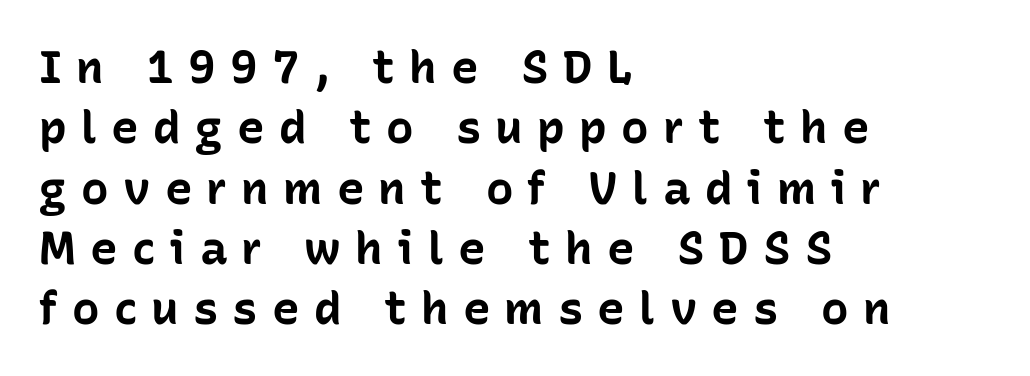
Q: Is the text bold? A: Yes.
Q: Is the text italic (slanted)? A: No, it is upright.
Q: Is the typeface a serif or a sans-serif typeface? A: Sans-serif.
Q: Is the text underlined? A: No.
Q: How is the paragraph aligned? A: Left-aligned.
Q: Is the spacing between letters normal or unusually wide? A: Unusually wide.
Q: Is the spacing between lines tight, normal or loose? A: Normal.
Q: Width (condensed, normal, or wide)? A: Normal.
Q: Stroke contrast? A: Low.
Q: x-height? A: Medium.
Q: Monospaced? A: No.
